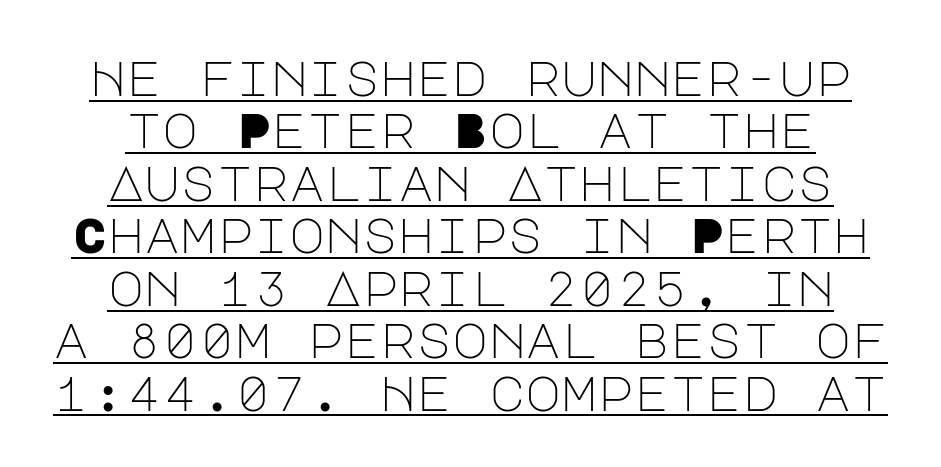
Q: Is the text bold? A: No.
Q: Is the text italic (slanted)? A: No, it is upright.
Q: Is the typeface a serif or a sans-serif typeface? A: Sans-serif.
Q: Is the text underlined? A: Yes.
Q: Is the spacing between letters normal or unusually wide? A: Normal.
Q: Is the spacing between lines tight, normal or loose? A: Tight.
Q: Width (condensed, normal, or wide)? A: Normal.
Q: Stroke contrast? A: Low.
Q: x-height? A: Large.
